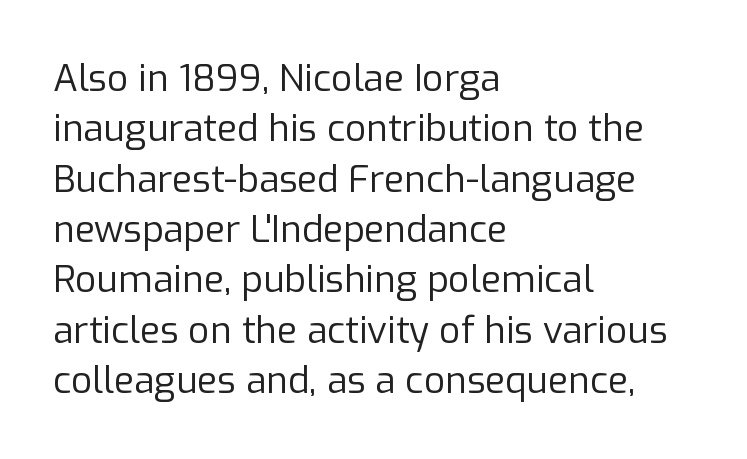
{"serif": "no", "italic": "no", "bold": "no", "weight": "regular", "width": "normal", "stroke_contrast": "low", "x_height": "medium", "monospaced": "no", "underline": "no", "align": "left", "line_spacing": "normal", "line_spacing_ratio": 1.36, "letter_spacing": "normal", "letter_spacing_em": 0.0, "glyph_px": 37}
